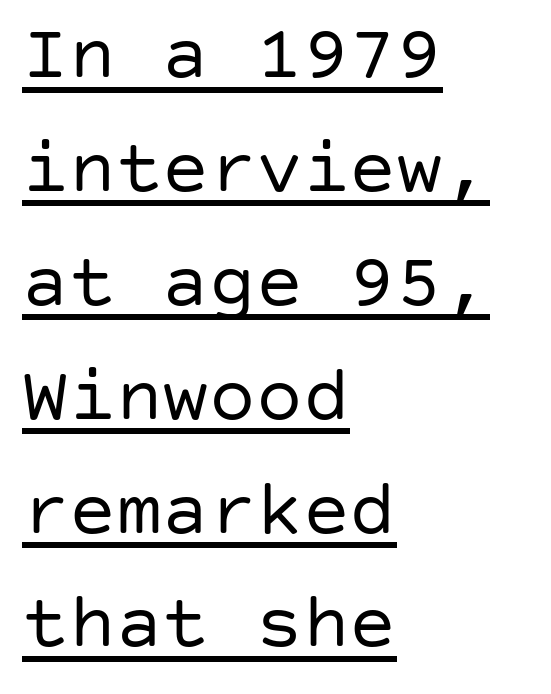
{"serif": "no", "italic": "no", "bold": "no", "weight": "regular", "width": "normal", "stroke_contrast": "low", "x_height": "large", "underline": "yes", "align": "left", "line_spacing": "normal", "line_spacing_ratio": 1.46, "letter_spacing": "normal", "letter_spacing_em": 0.0, "glyph_px": 78}
